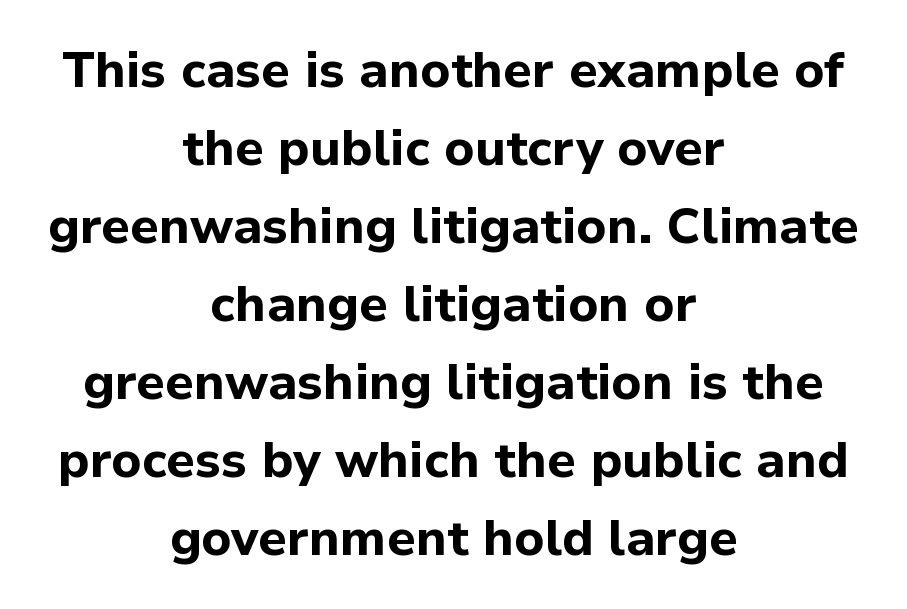
{"serif": "no", "italic": "no", "bold": "yes", "weight": "bold", "width": "normal", "stroke_contrast": "low", "x_height": "medium", "monospaced": "no", "underline": "no", "align": "center", "line_spacing": "normal", "line_spacing_ratio": 1.56, "letter_spacing": "normal", "letter_spacing_em": 0.0, "glyph_px": 50}
